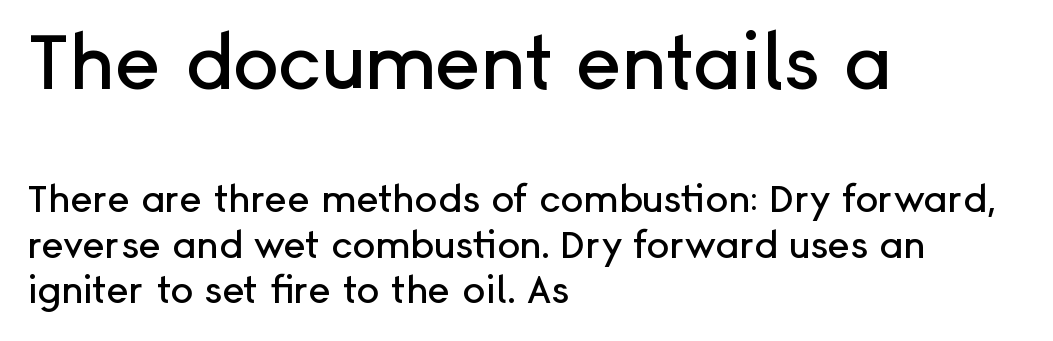
Q: Is the text italic (slanted)? A: No, it is upright.
Q: Is the typeface a serif or a sans-serif typeface? A: Sans-serif.
Q: Is the text underlined? A: No.
Q: How is the paragraph aligned? A: Left-aligned.
Q: Is the spacing between letters normal or unusually wide? A: Normal.
Q: Which block of text is set in a larger size, the first (top) or the second (bottom)? A: The first (top) one.
Q: Width (condensed, normal, or wide)? A: Normal.
Q: Stroke contrast? A: Low.
Q: x-height? A: Medium.
Q: Monospaced? A: No.
